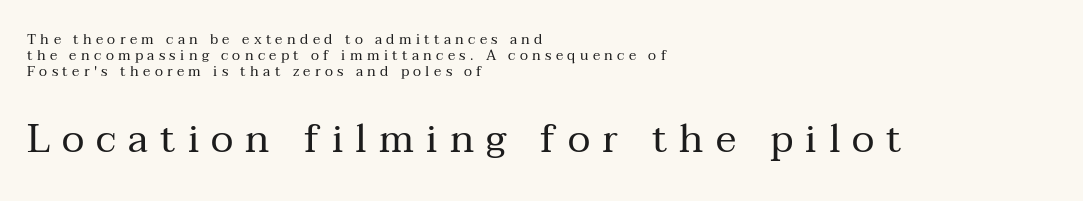
Q: Is the text bold? A: No.
Q: Is the text italic (slanted)? A: No, it is upright.
Q: Is the typeface a serif or a sans-serif typeface? A: Serif.
Q: Is the text underlined? A: No.
Q: How is the paragraph aligned? A: Left-aligned.
Q: Is the spacing between letters normal or unusually wide? A: Unusually wide.
Q: Is the spacing between lines tight, normal or loose? A: Tight.
Q: Which block of text is set in a larger size, the first (top) or the second (bottom)? A: The second (bottom) one.
Q: Width (condensed, normal, or wide)? A: Normal.
Q: Stroke contrast? A: Medium.
Q: x-height? A: Medium.
Q: Monospaced? A: No.
